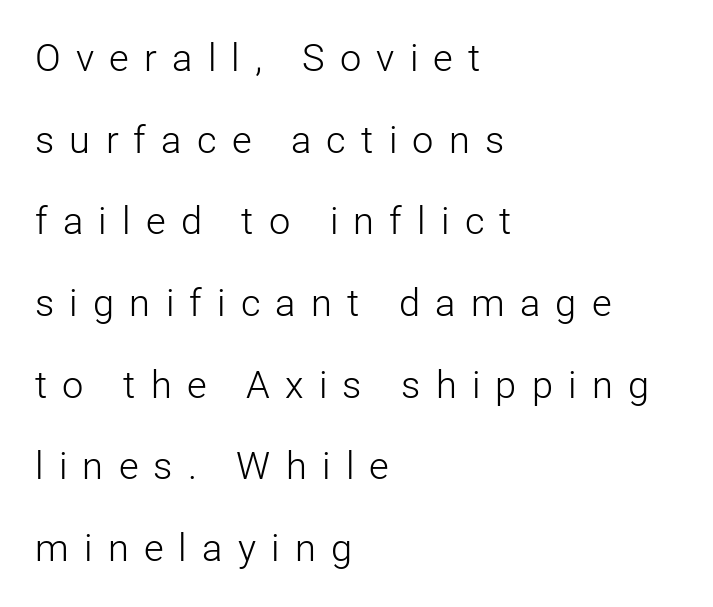
Horizontal bands of white between lines are thick stripes. Upright lettering throughout. Proportional: the letters do not fall into vertical columns. The gaps between neighbouring characters are conspicuously large.
